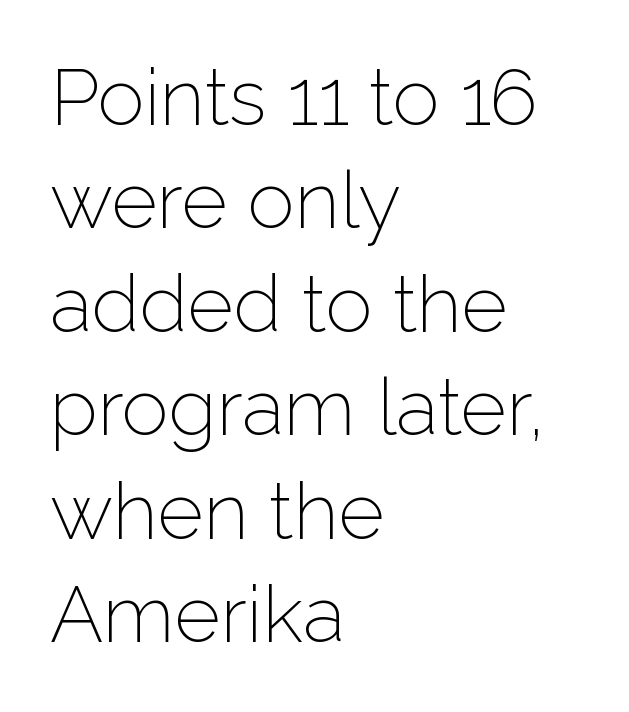
{"serif": "no", "italic": "no", "bold": "no", "weight": "light", "width": "normal", "stroke_contrast": "low", "x_height": "medium", "monospaced": "no", "underline": "no", "align": "left", "line_spacing": "normal", "line_spacing_ratio": 1.31, "letter_spacing": "normal", "letter_spacing_em": 0.0, "glyph_px": 79}
